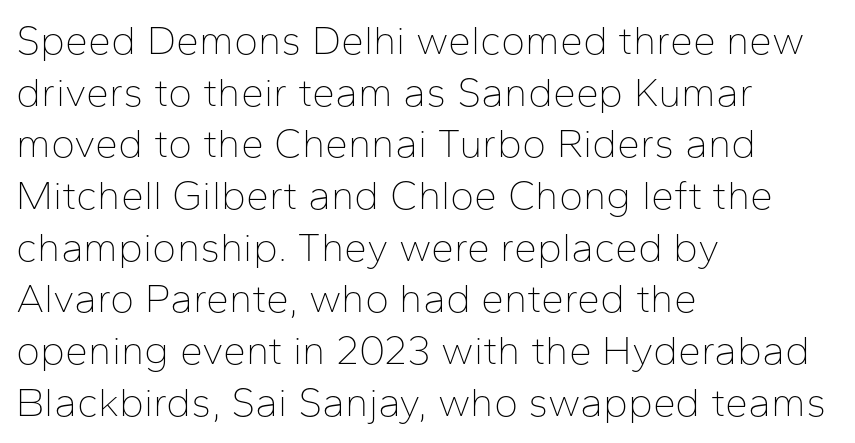
{"serif": "no", "italic": "no", "bold": "no", "weight": "thin", "width": "normal", "stroke_contrast": "low", "x_height": "medium", "monospaced": "no", "underline": "no", "align": "left", "line_spacing": "normal", "line_spacing_ratio": 1.26, "letter_spacing": "normal", "letter_spacing_em": 0.0, "glyph_px": 41}
